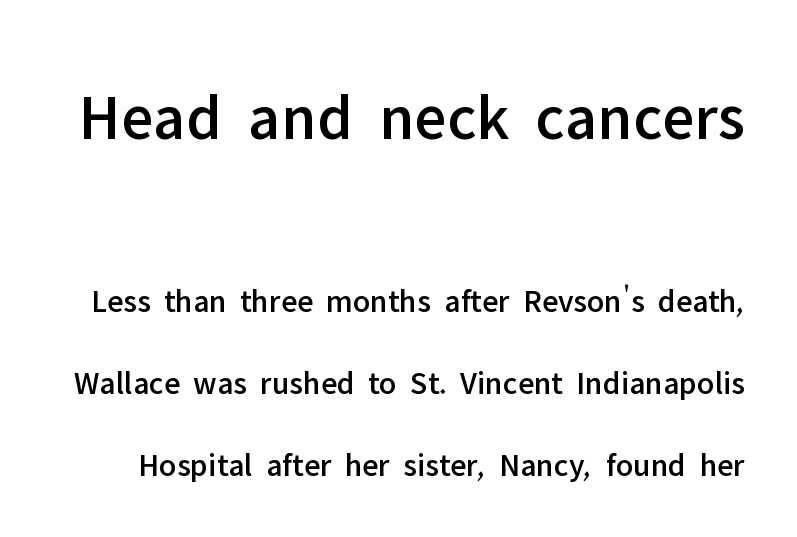
The image shows 66 px sans-serif type, upright; set loose line spacing (2.48x), normal letter spacing, not underlined; the first (top) block is 2.0x larger; low stroke contrast and a medium x-height.
